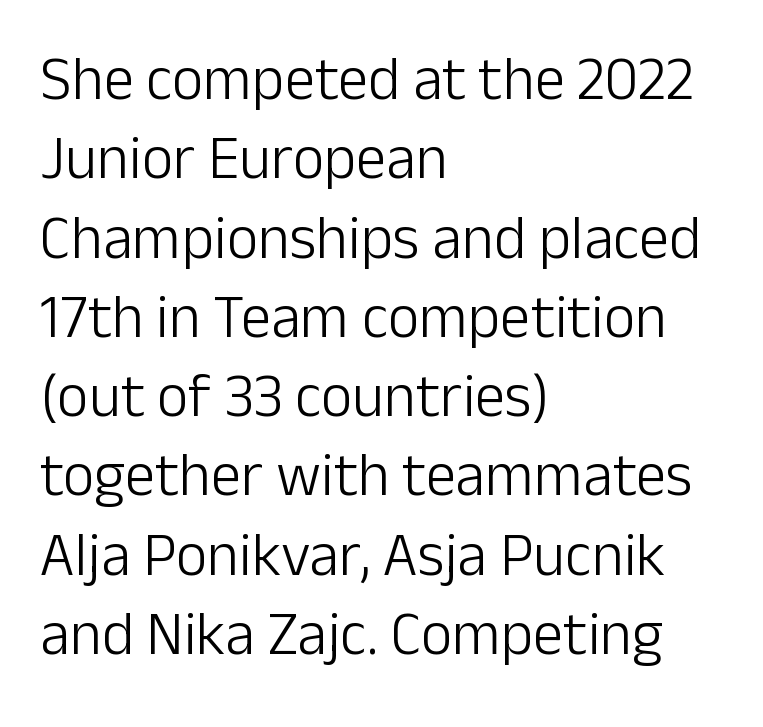
{"serif": "no", "italic": "no", "bold": "no", "weight": "light", "width": "normal", "stroke_contrast": "low", "x_height": "medium", "monospaced": "no", "underline": "no", "align": "left", "line_spacing": "normal", "line_spacing_ratio": 1.3, "letter_spacing": "normal", "letter_spacing_em": 0.0, "glyph_px": 61}
